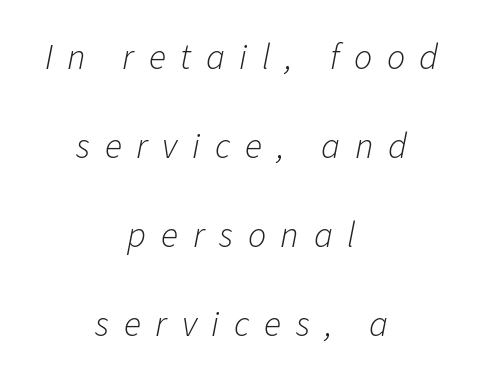
Characters follow at a spacing far wider than the type designer built in. An italicized treatment has been applied to the whole sample. Here the designer chose a conventional face with non-uniform glyph widths. Typeset on center — no edge is straight. The vertical gap from one line to the next is large. The cut favours lightness, reaching ordinary text weight at its darkest.
